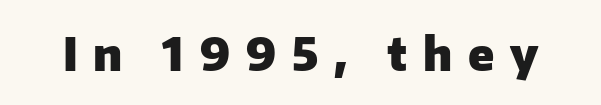
Q: Is the text bold? A: Yes.
Q: Is the text italic (slanted)? A: No, it is upright.
Q: Is the typeface a serif or a sans-serif typeface? A: Sans-serif.
Q: Is the text underlined? A: No.
Q: Is the spacing between letters normal or unusually wide? A: Unusually wide.
Q: Width (condensed, normal, or wide)? A: Normal.
Q: Stroke contrast? A: Low.
Q: x-height? A: Medium.
Q: Monospaced? A: No.
